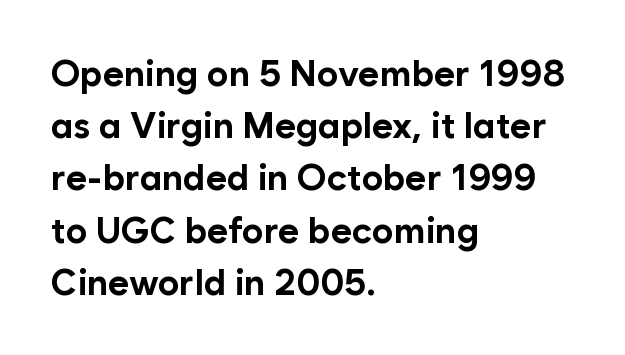
Does the weight exceed regular? Yes, all the way to bold. You could not count columns in this text — the font is proportionally spaced. A roman cut, with each character standing at attention. In terms of letterform style, serifs are entirely absent. A classic flush-left, rag-right setting is used for this passage. Underlining? Definitely not there.
